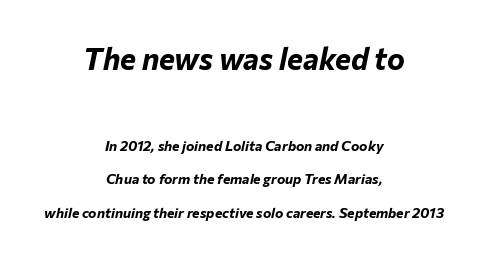
{"italic": "yes", "lean": "right", "slant_degrees": 12, "bold": "yes", "weight": "bold", "width": "normal", "stroke_contrast": "low", "x_height": "medium", "monospaced": "no", "underline": "no", "align": "center", "line_spacing": "loose", "line_spacing_ratio": 2.42, "letter_spacing": "normal", "letter_spacing_em": 0.0, "larger_block": "first", "size_ratio": 2.14, "glyph_px": 30}
